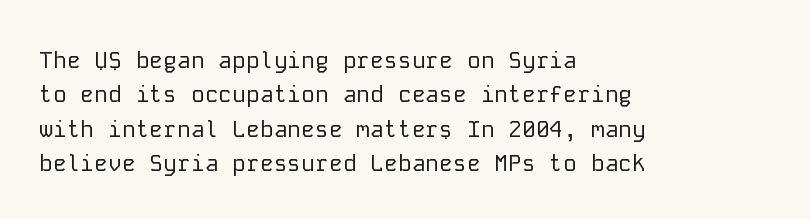
Observe the ordinary spacing: letters are neighbours, not strangers. Only glyphs here, with clear space below each row. Honestly, the row spacing looks completely unremarkable. No letter is thick-stroked: the sample isn't bold.
